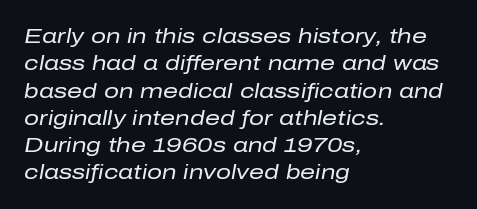
{"italic": "yes", "lean": "right", "slant_degrees": 10, "bold": "no", "underline": "no", "align": "left", "line_spacing": "normal", "line_spacing_ratio": 1.3, "letter_spacing": "normal", "letter_spacing_em": 0.0, "glyph_px": 21}
